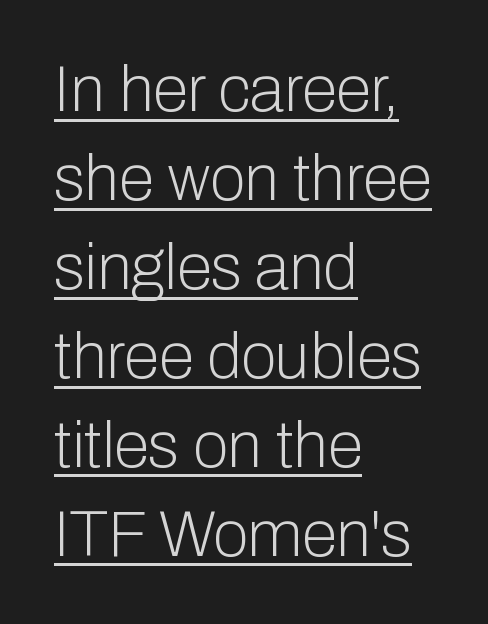
Alignment: flush left. No feet cap the strokes, marking this as sans-serif type. You could not count columns in this text — the font is proportionally spaced. Quick note: underline on.
